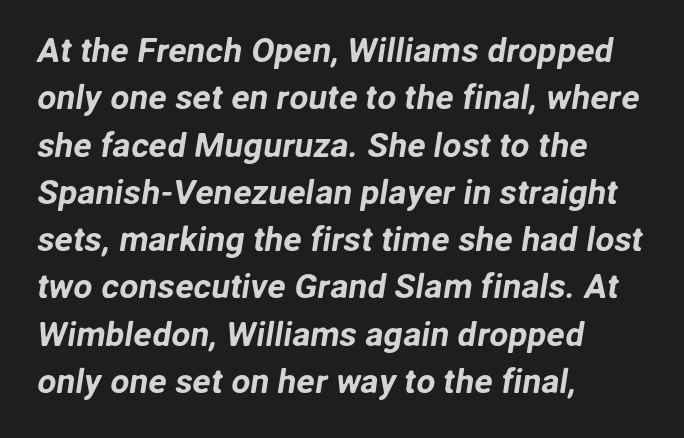
The typesetter chose a ragged-right arrangement here. Summary of vertical rhythm: regular, with standard interline spacing. Each row of text sits above clean, open space. I'd call this a sans setting — the letters go barefoot. This sample has the flowing, uneven cadence of proportional lettering. Nothing unusual about the tracking: characters are spaced as the font intends.
